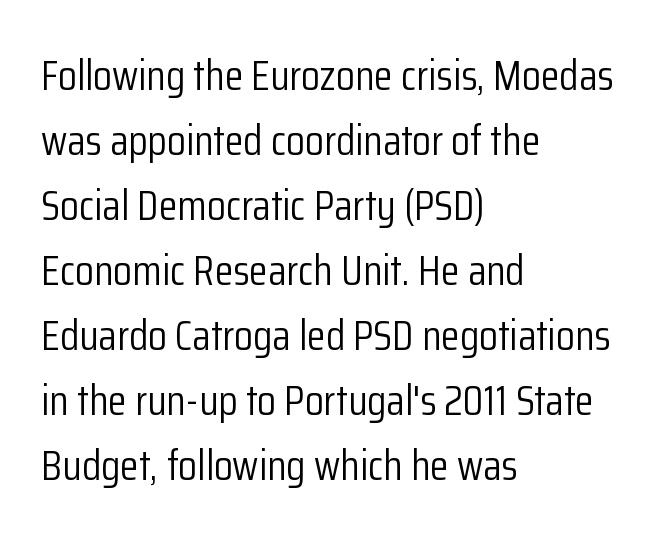
{"serif": "no", "italic": "no", "bold": "no", "weight": "light", "width": "condensed", "stroke_contrast": "low", "x_height": "medium", "monospaced": "no", "underline": "no", "align": "left", "line_spacing": "normal", "line_spacing_ratio": 1.51, "letter_spacing": "normal", "letter_spacing_em": 0.0, "glyph_px": 43}
